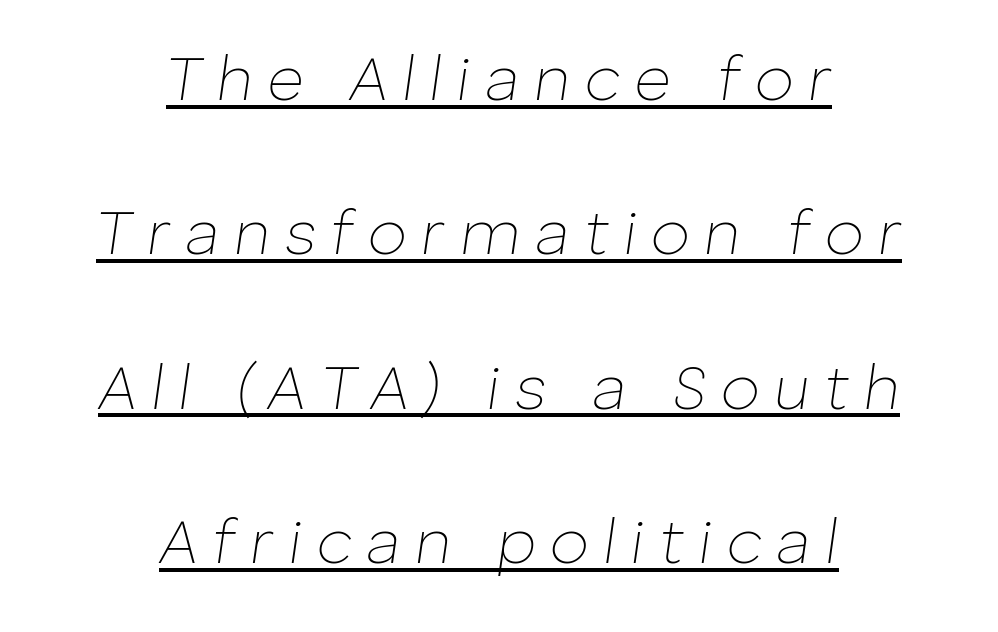
{"italic": "yes", "lean": "right", "slant_degrees": 8, "bold": "no", "weight": "thin", "width": "normal", "stroke_contrast": "low", "x_height": "medium", "monospaced": "no", "underline": "yes", "align": "center", "line_spacing": "loose", "line_spacing_ratio": 2.45, "letter_spacing": "wide", "letter_spacing_em": 0.23, "glyph_px": 63}
